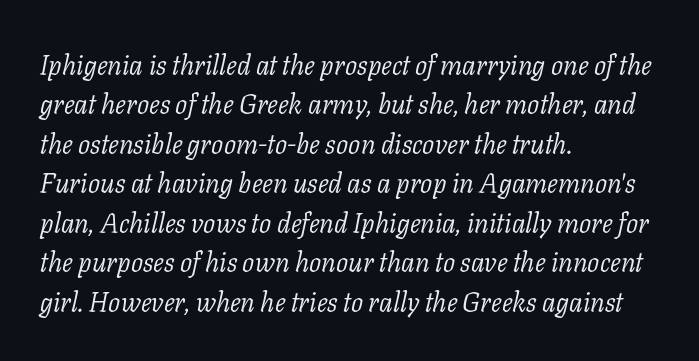
Q: Is the text bold? A: No.
Q: Is the text italic (slanted)? A: Yes, it leans right by about 11 degrees.
Q: Is the text underlined? A: No.
Q: How is the paragraph aligned? A: Left-aligned.
Q: Is the spacing between letters normal or unusually wide? A: Normal.
Q: Is the spacing between lines tight, normal or loose? A: Normal.
